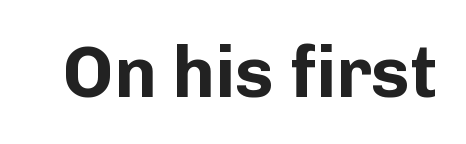
{"serif": "no", "italic": "no", "bold": "yes", "weight": "bold", "width": "normal", "stroke_contrast": "low", "x_height": "medium", "monospaced": "no", "underline": "no", "letter_spacing": "normal", "letter_spacing_em": 0.0, "glyph_px": 72}
